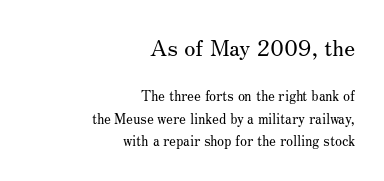
{"italic": "no", "bold": "no", "underline": "no", "align": "right", "line_spacing": "normal", "line_spacing_ratio": 1.6, "letter_spacing": "normal", "letter_spacing_em": 0.0, "larger_block": "first", "size_ratio": 1.64, "glyph_px": 23}
